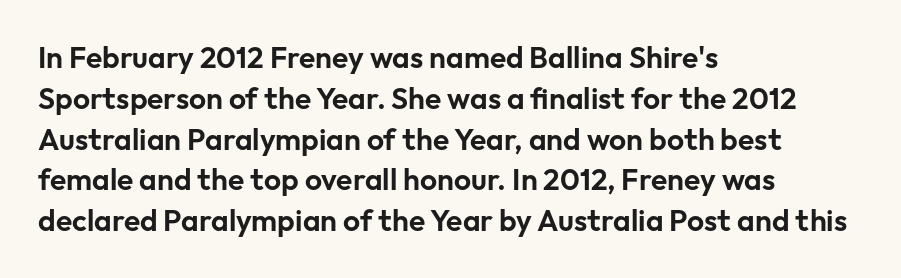
The image shows 30 px sans-serif type, upright; set left-aligned, normal line spacing (1.36x), normal letter spacing, not underlined; low stroke contrast and a medium x-height.
